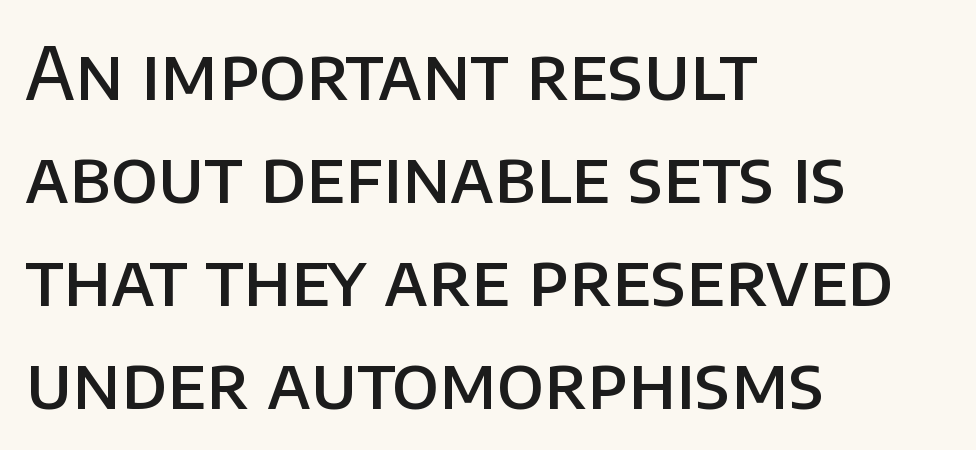
The image shows 72 px semibold sans-serif type, upright; set left-aligned, normal line spacing (1.43x), normal letter spacing, not underlined; low stroke contrast and a large x-height.
